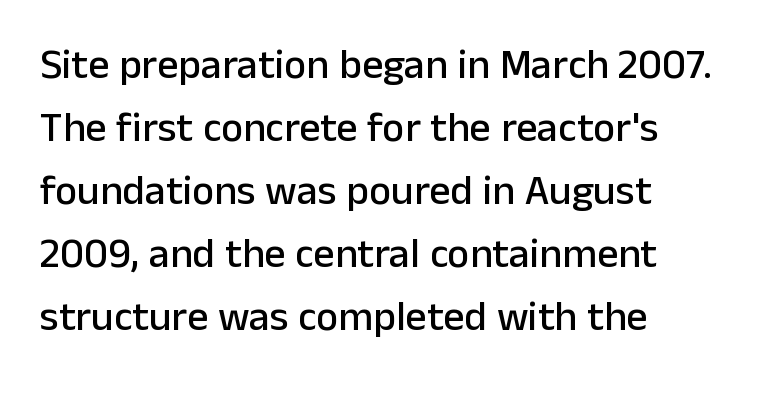
Q: Is the text italic (slanted)? A: No, it is upright.
Q: Is the typeface a serif or a sans-serif typeface? A: Sans-serif.
Q: Is the text underlined? A: No.
Q: How is the paragraph aligned? A: Left-aligned.
Q: Is the spacing between letters normal or unusually wide? A: Normal.
Q: Is the spacing between lines tight, normal or loose? A: Normal.
Q: Width (condensed, normal, or wide)? A: Normal.
Q: Stroke contrast? A: Low.
Q: x-height? A: Medium.
Q: Monospaced? A: No.
